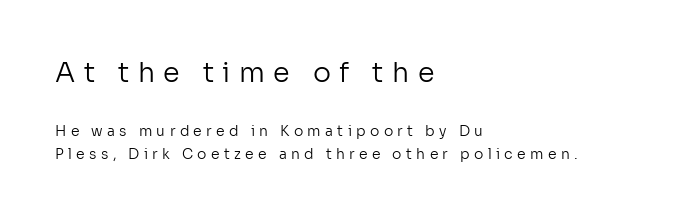
If you squint, the top block still reads clearly — it's the larger of the two. A normal amount of white space separates one row of letters from the next. The strokes carry an ordinary text weight at most. Only glyphs here, with clear space below each row.
